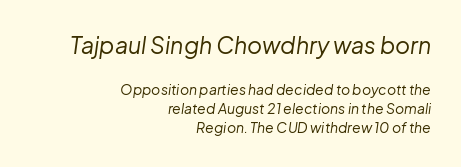
Q: Is the text bold? A: No.
Q: Is the text italic (slanted)? A: Yes, it leans right by about 8 degrees.
Q: Is the text underlined? A: No.
Q: How is the paragraph aligned? A: Right-aligned.
Q: Is the spacing between letters normal or unusually wide? A: Normal.
Q: Is the spacing between lines tight, normal or loose? A: Normal.
Q: Which block of text is set in a larger size, the first (top) or the second (bottom)? A: The first (top) one.
